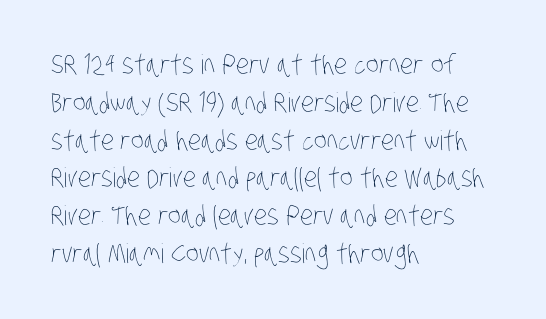
Bold? No — there's no thickening of the strokes. Quick note: interline space is typical. One-word summary of the alignment: left. Words float on clear page, feet unadorned.
